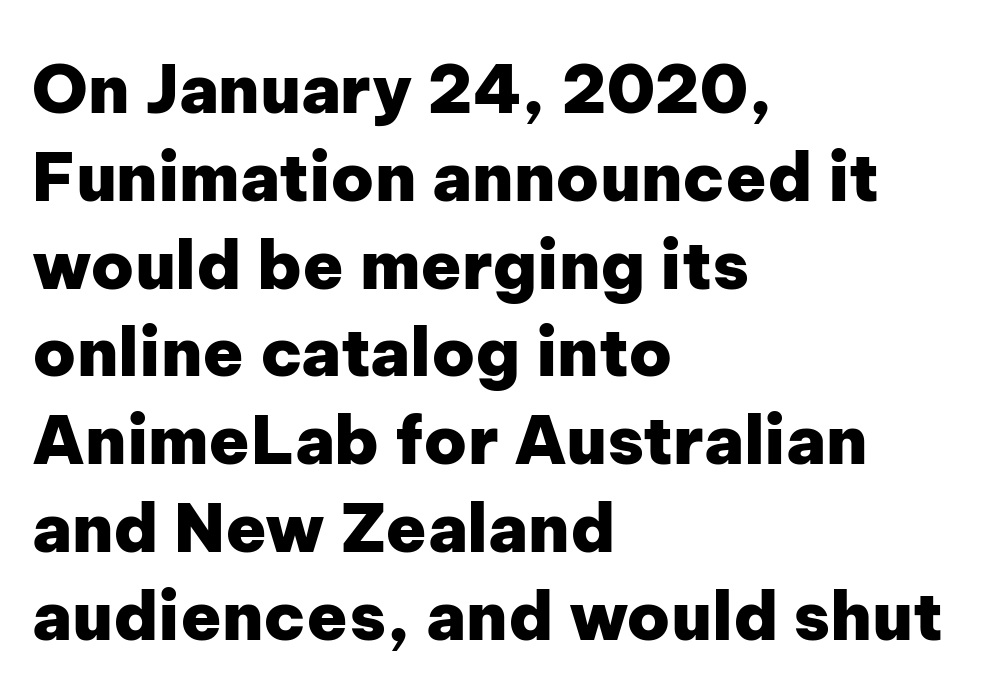
The image shows 67 px heavy sans-serif type, upright; set left-aligned, normal line spacing (1.31x), normal letter spacing, not underlined; low stroke contrast and a medium x-height.
